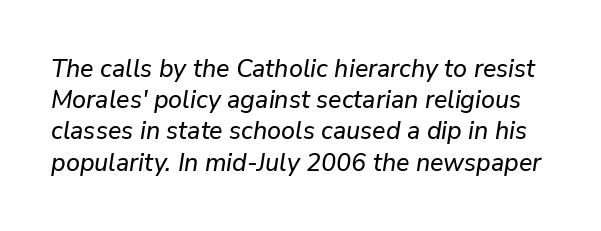
The image shows 25 px text type, italic (leaning right); set normal line spacing (1.25x), normal letter spacing, not underlined.
